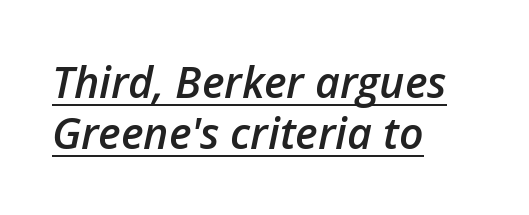
Q: Is the text bold? A: Semi-bold.
Q: Is the text italic (slanted)? A: Yes, it leans right by about 12 degrees.
Q: Is the text underlined? A: Yes.
Q: How is the paragraph aligned? A: Left-aligned.
Q: Is the spacing between letters normal or unusually wide? A: Normal.
Q: Width (condensed, normal, or wide)? A: Normal.
Q: Stroke contrast? A: Low.
Q: x-height? A: Medium.
Q: Monospaced? A: No.
